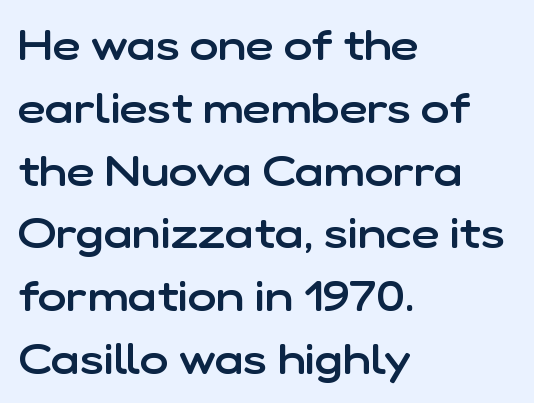
{"serif": "no", "italic": "no", "bold": "semi", "weight": "semibold", "width": "normal", "stroke_contrast": "low", "x_height": "medium", "monospaced": "no", "underline": "no", "align": "left", "line_spacing": "normal", "line_spacing_ratio": 1.46, "letter_spacing": "normal", "letter_spacing_em": 0.0, "glyph_px": 43}
